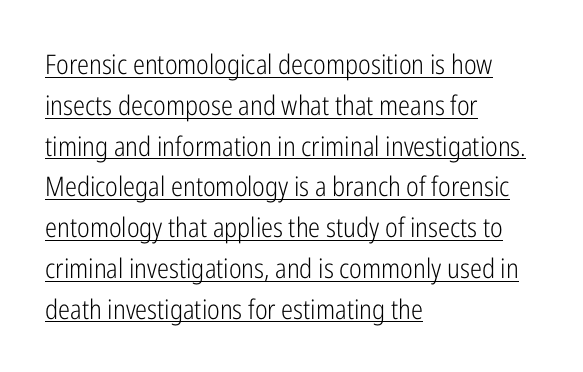
{"italic": "no", "bold": "no", "underline": "yes", "align": "left", "line_spacing": "normal", "line_spacing_ratio": 1.51, "letter_spacing": "normal", "letter_spacing_em": 0.0, "glyph_px": 27}
